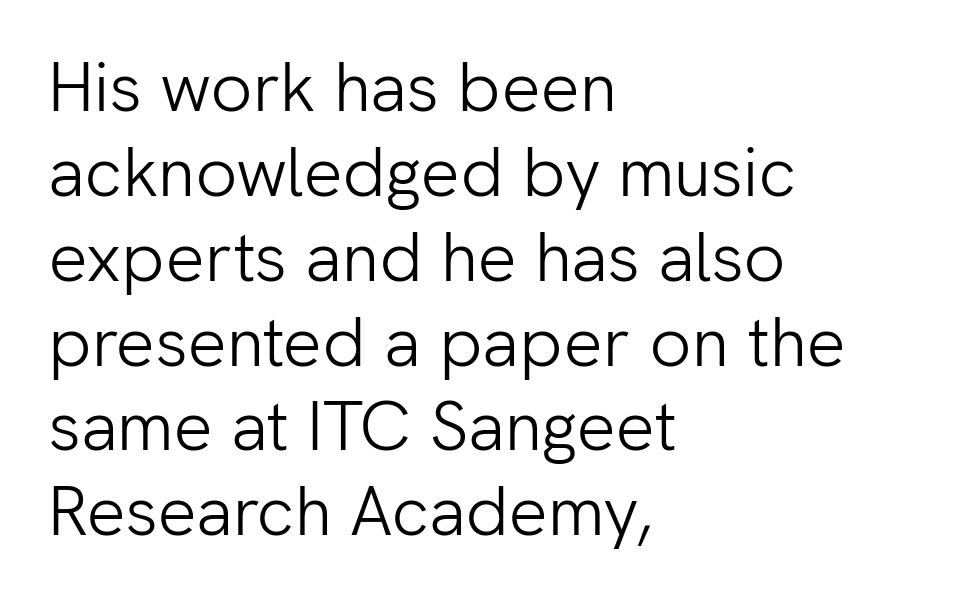
The glyphs in this specimen are sans serif. These lines are rendered in a variable-pitch font. Notice how the stems are strictly vertical — no italics here. Inter-character spacing is left at the font's built-in metrics.
